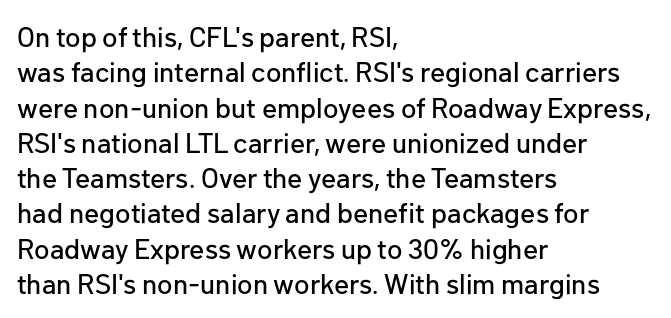
These lines are rendered in a variable-pitch font. Beneath every word, the page is bare. Vertically, the passage feels balanced, rows spaced as you'd expect. The characters display no serif detailing; their extremities are plain. The gaps between neighbouring characters are ordinary and unremarkable.
